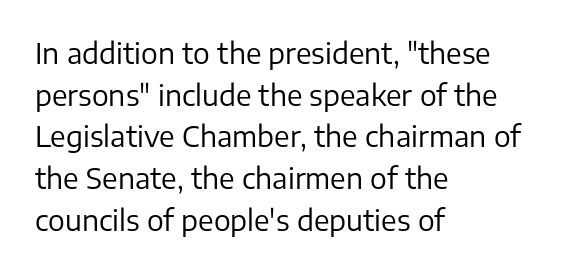
The image shows 28 px regular-weight sans-serif type, upright; set left-aligned, normal line spacing (1.49x), normal letter spacing, not underlined; low stroke contrast and a medium x-height.
